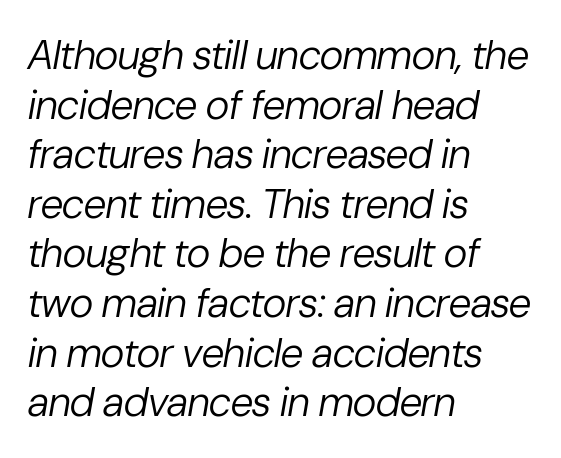
The image shows 41 px regular-weight type, italic (leaning right); set left-aligned, line spacing 1.21x, normal letter spacing, not underlined; low stroke contrast and a medium x-height.
